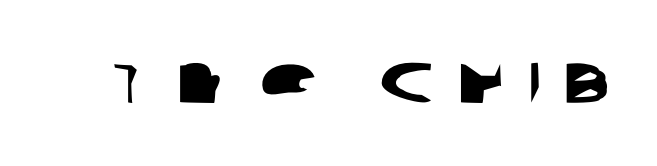
The typeface chosen for these lines omits serifs. Here the glyphs are tracked loosely, breaking word shapes into spaced letters. A typesetter would call this proportional, since set widths differ per character. Lines of text with bare space underneath.
